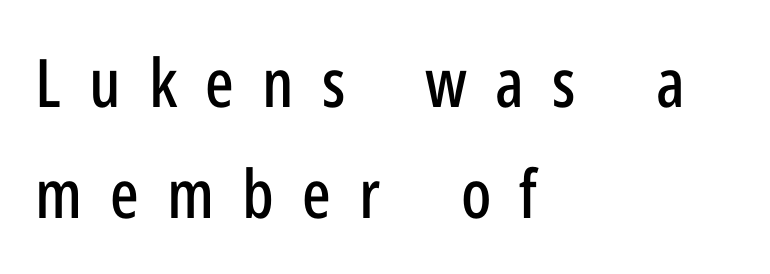
Notice how the passage keeps a crisp vertical edge on the left only. Caption: expanded tracking, letters set apart. The foot of each line stays bare and open. The type sits square on the baseline with zero lean. Reading down the column, the eye jumps a familiar distance to each next line.
